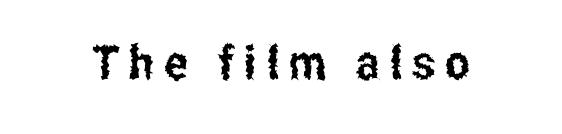
Nope, not italic — everything's standing straight. The tracking reads as deliberately expanded to a designer's eye. In terms of letterform style, serifs are entirely absent. This sample has the flowing, uneven cadence of proportional lettering. Descenders are the only things crossing below the line.
